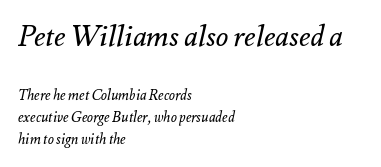
Q: Is the text bold? A: No.
Q: Is the text italic (slanted)? A: Yes, it leans right by about 12 degrees.
Q: Is the text underlined? A: No.
Q: How is the paragraph aligned? A: Left-aligned.
Q: Is the spacing between letters normal or unusually wide? A: Normal.
Q: Is the spacing between lines tight, normal or loose? A: Normal.
Q: Which block of text is set in a larger size, the first (top) or the second (bottom)? A: The first (top) one.
Q: Width (condensed, normal, or wide)? A: Normal.
Q: Stroke contrast? A: Medium.
Q: x-height? A: Small.
Q: Monospaced? A: No.
